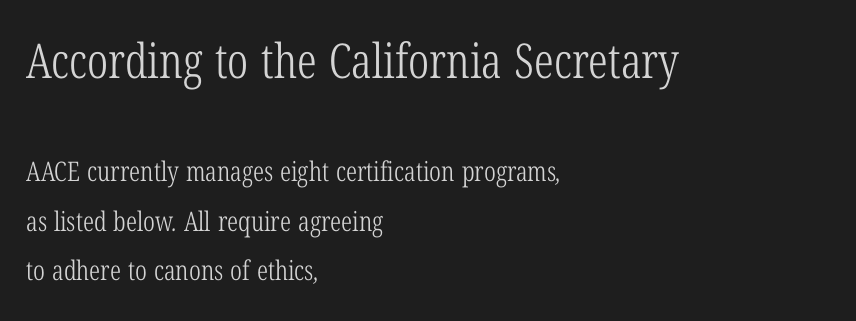
The image shows 48 px light, condensed serif type; set left-aligned, line spacing 1.83x, normal letter spacing, not underlined; the first (top) block is 1.78x larger; low stroke contrast and a medium x-height.
